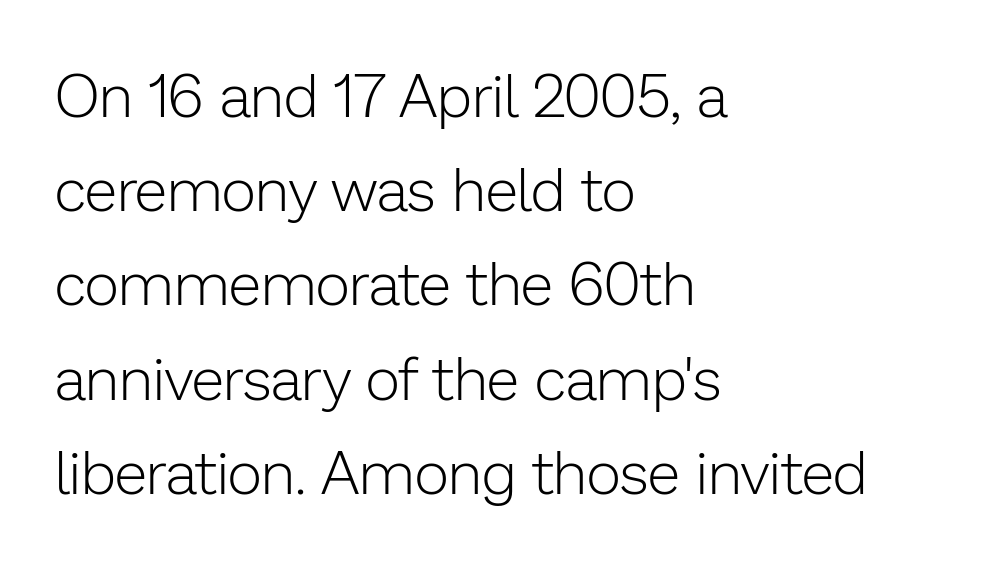
The image shows 60 px light sans-serif type, upright; set left-aligned, normal line spacing (1.57x), normal letter spacing, not underlined; low stroke contrast and a medium x-height.
